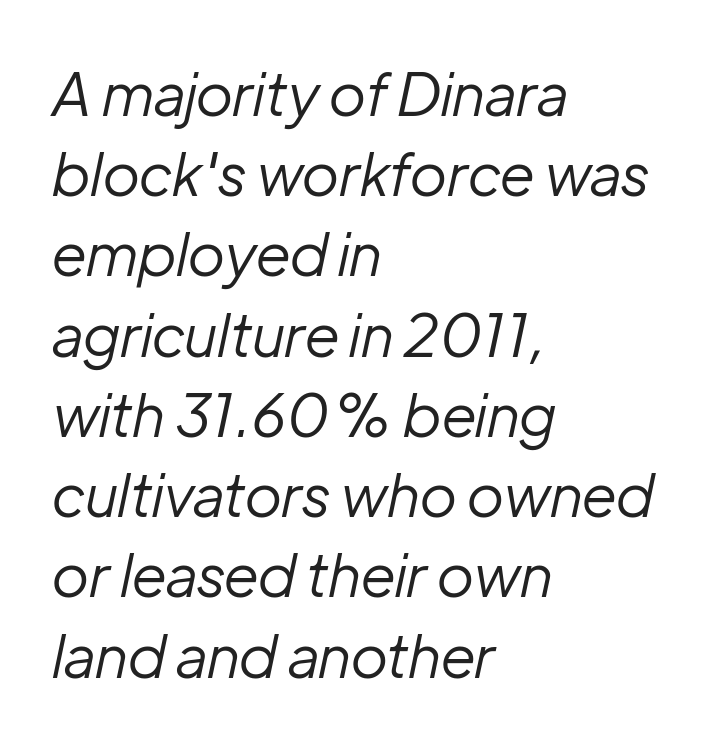
{"italic": "yes", "lean": "right", "slant_degrees": 12, "bold": "no", "weight": "regular", "width": "normal", "stroke_contrast": "low", "x_height": "medium", "monospaced": "no", "underline": "no", "align": "left", "line_spacing": "normal", "line_spacing_ratio": 1.36, "letter_spacing": "normal", "letter_spacing_em": 0.0, "glyph_px": 59}
